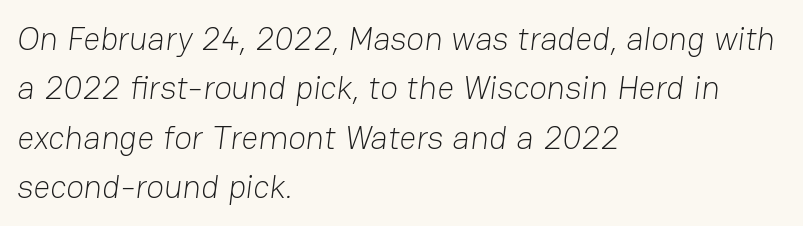
Stem width sits at or under what a default text font uses. Looks like regular typesetting: each glyph gets only the width it needs. The baseline area is clear. Line beginnings align vertically; line endings do not. The rendering shows plain stroke endings on the letterforms — a sans-serif design. The type is set solid horizontally, with unmodified tracking.
